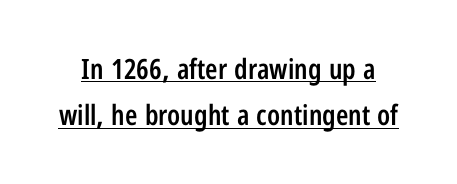
The image shows 28 px semibold, condensed sans-serif type, upright; set normal line spacing (1.65x), normal letter spacing, underlined; low stroke contrast and a medium x-height.
